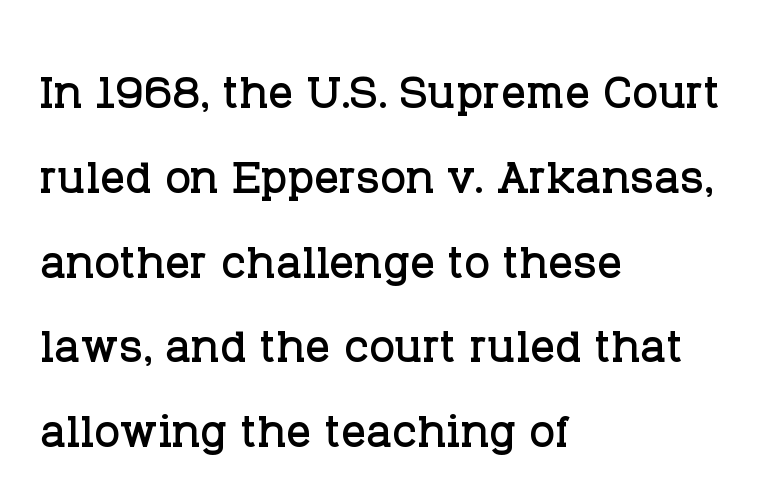
Q: Is the text italic (slanted)? A: No, it is upright.
Q: Is the typeface a serif or a sans-serif typeface? A: Serif.
Q: Is the text underlined? A: No.
Q: How is the paragraph aligned? A: Left-aligned.
Q: Is the spacing between letters normal or unusually wide? A: Normal.
Q: Is the spacing between lines tight, normal or loose? A: Normal.
Q: Width (condensed, normal, or wide)? A: Normal.
Q: Stroke contrast? A: Low.
Q: x-height? A: Large.
Q: Monospaced? A: No.
